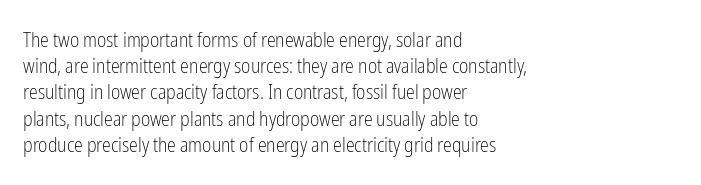
The image shows 20 px text type, upright; set left-aligned, normal line spacing (1.31x), normal letter spacing, not underlined.
